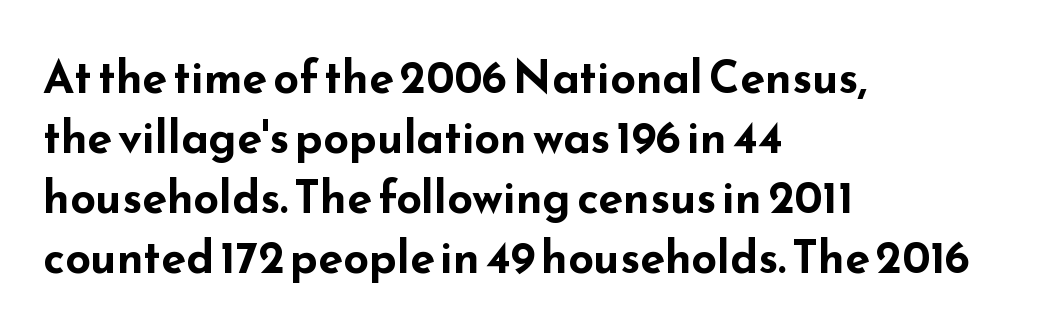
{"serif": "no", "italic": "no", "bold": "yes", "weight": "bold", "width": "wide", "stroke_contrast": "low", "x_height": "small", "monospaced": "no", "underline": "no", "align": "left", "line_spacing": "normal", "line_spacing_ratio": 1.33, "letter_spacing": "normal", "letter_spacing_em": 0.0, "glyph_px": 45}
